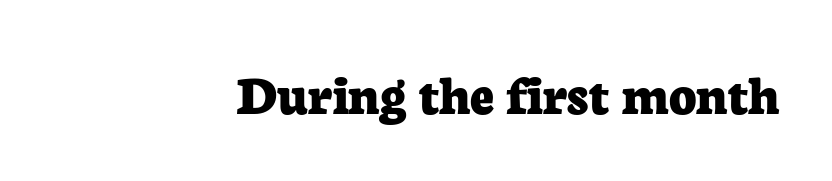
The image shows 59 px bold serif type, upright; set right-aligned, normal letter spacing, not underlined; low stroke contrast and a medium x-height.
